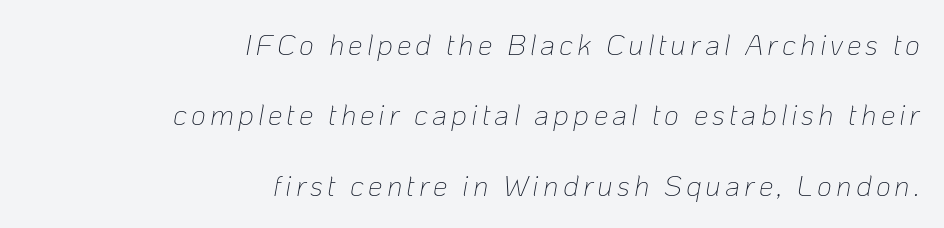
Q: Is the text bold? A: No.
Q: Is the text italic (slanted)? A: Yes, it leans right by about 10 degrees.
Q: Is the text underlined? A: No.
Q: How is the paragraph aligned? A: Right-aligned.
Q: Is the spacing between lines tight, normal or loose? A: Loose.
Q: Width (condensed, normal, or wide)? A: Normal.
Q: Stroke contrast? A: Low.
Q: x-height? A: Medium.
Q: Monospaced? A: No.
